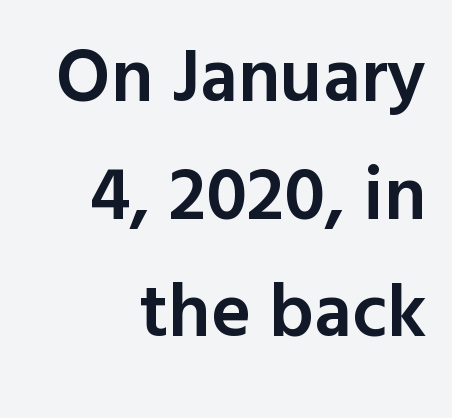
Q: Is the text bold? A: Semi-bold.
Q: Is the text italic (slanted)? A: No, it is upright.
Q: Is the typeface a serif or a sans-serif typeface? A: Sans-serif.
Q: Is the text underlined? A: No.
Q: How is the paragraph aligned? A: Right-aligned.
Q: Is the spacing between letters normal or unusually wide? A: Normal.
Q: Is the spacing between lines tight, normal or loose? A: Normal.
Q: Width (condensed, normal, or wide)? A: Normal.
Q: x-height? A: Medium.
Q: Monospaced? A: No.
